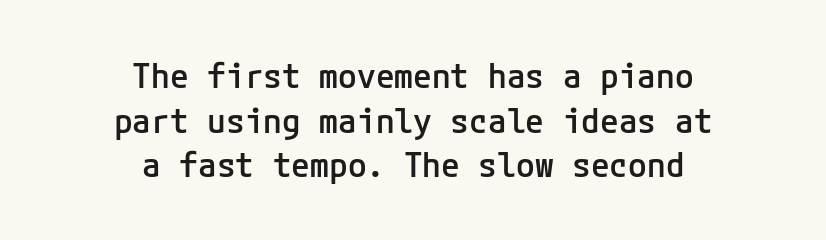
The image shows 34 px semibold sans-serif type, upright; set centered, normal line spacing (1.31x), normal letter spacing, not underlined; low stroke contrast and a medium x-height.
